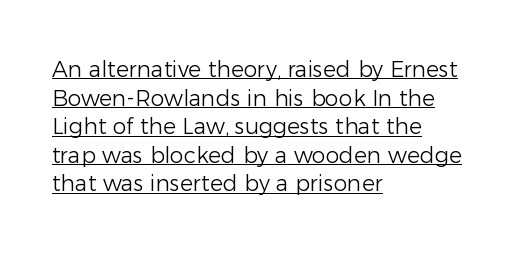
The image shows 22 px text type, upright; set left-aligned, normal line spacing (1.3x), normal letter spacing, underlined.
